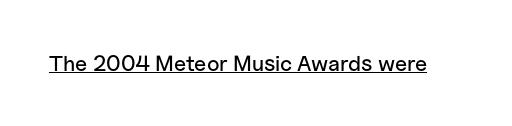
The image shows 22 px text type, upright; set normal letter spacing, underlined.
